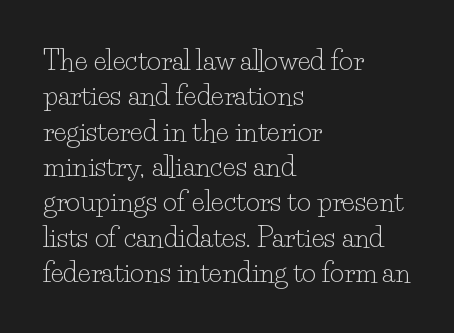
{"italic": "no", "bold": "no", "underline": "no", "align": "left", "line_spacing": "normal", "line_spacing_ratio": 1.31, "letter_spacing": "normal", "letter_spacing_em": 0.0, "glyph_px": 27}
